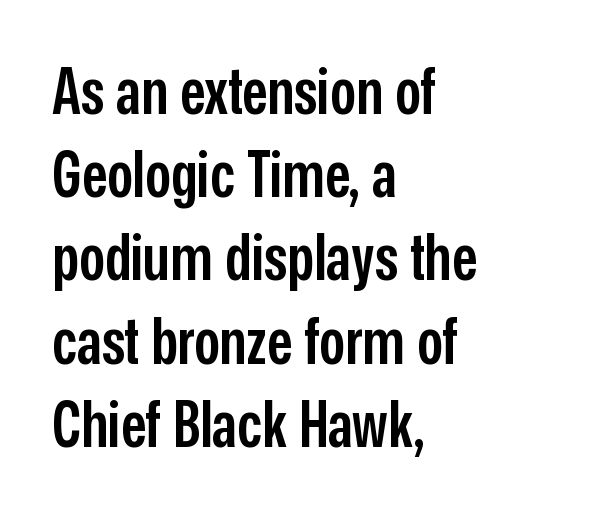
The image shows 64 px semibold, condensed sans-serif type, upright; set left-aligned, normal line spacing (1.3x), normal letter spacing, not underlined; low stroke contrast and a medium x-height.
